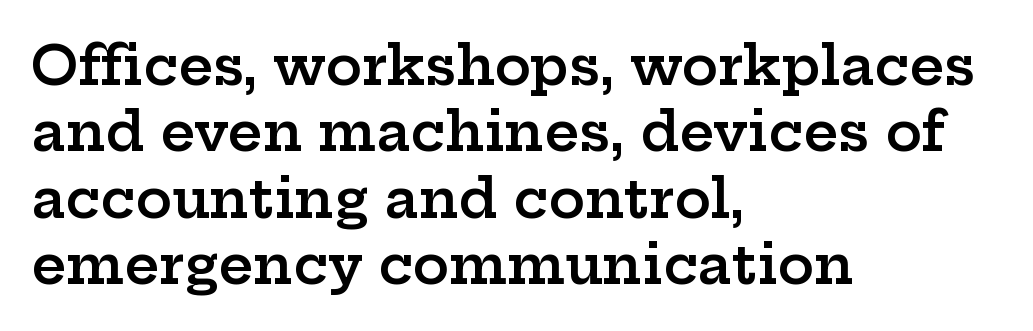
Q: Is the text bold? A: Semi-bold.
Q: Is the text italic (slanted)? A: No, it is upright.
Q: Is the typeface a serif or a sans-serif typeface? A: Serif.
Q: Is the text underlined? A: No.
Q: How is the paragraph aligned? A: Left-aligned.
Q: Is the spacing between letters normal or unusually wide? A: Normal.
Q: Width (condensed, normal, or wide)? A: Wide.
Q: Stroke contrast? A: Low.
Q: x-height? A: Medium.
Q: Monospaced? A: No.
